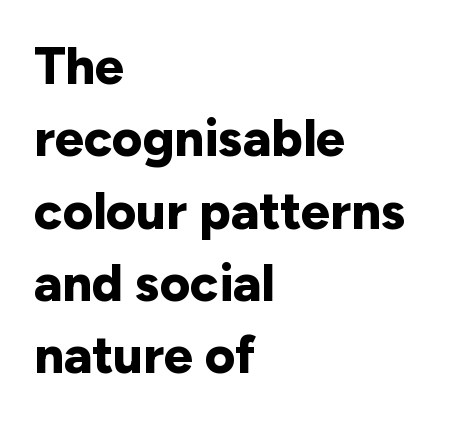
Character widths vary here, with narrow letters taking less room than wide ones. The words here are not underlined. Typesetter's note: full bold, strokes at maximum text heaviness. A classic flush-left, rag-right setting is used for this passage. Honestly, the letter spacing is just normal — you wouldn't notice it.
